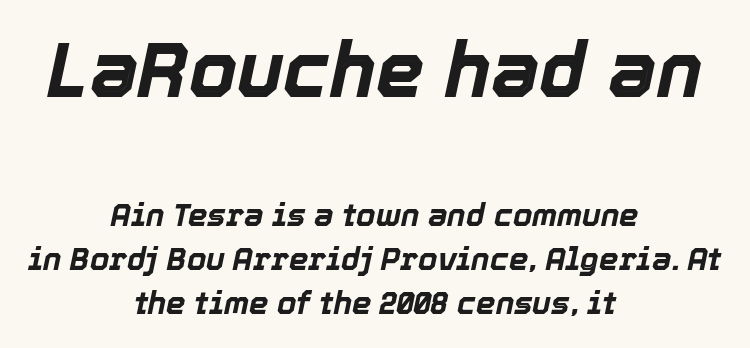
The image shows 77 px bold type, italic (leaning right); set centered, normal line spacing (1.42x), normal letter spacing, not underlined; the first (top) block is 2.48x larger; a medium x-height.
